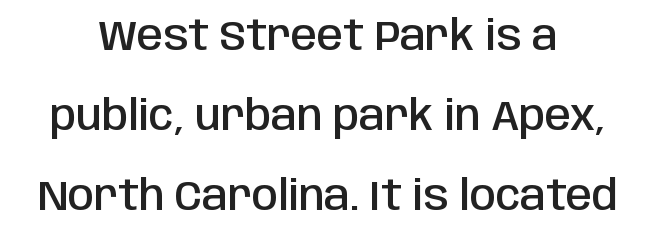
{"serif": "no", "italic": "no", "bold": "semi", "weight": "semibold", "width": "condensed", "stroke_contrast": "low", "x_height": "large", "monospaced": "no", "underline": "no", "align": "center", "line_spacing": "loose", "line_spacing_ratio": 1.91, "letter_spacing": "normal", "letter_spacing_em": 0.0, "glyph_px": 42}
